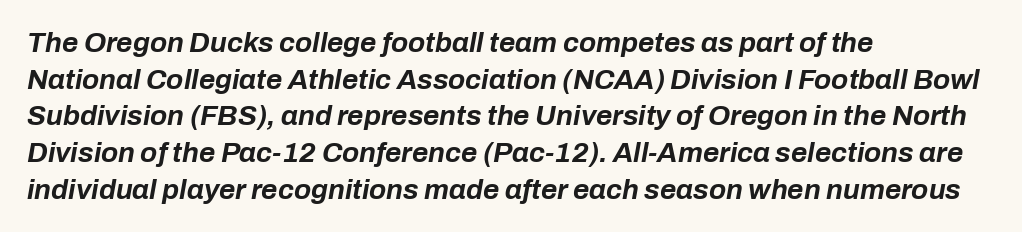
The typography opts for an oblique posture over an upright one. Interline gaps are of average width in this sample. The setting favours the left margin, as ordinary paragraphs usually do. Weight check: bold — yes, fully.
